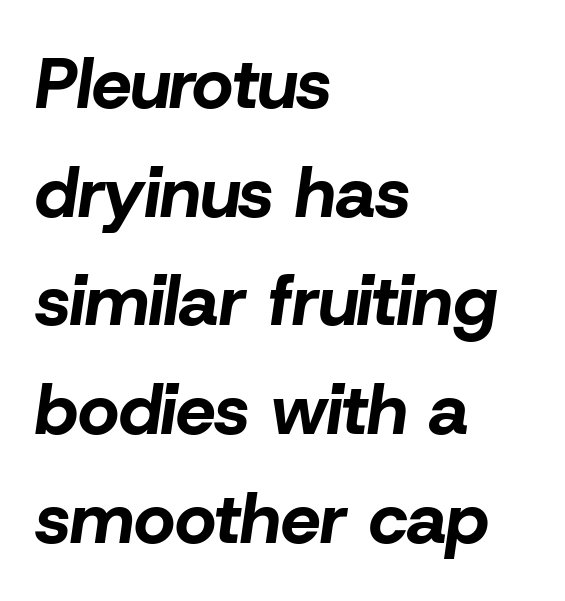
The image shows 71 px bold type, italic (leaning right); set left-aligned, normal line spacing (1.53x), normal letter spacing, not underlined; low stroke contrast and a medium x-height.
